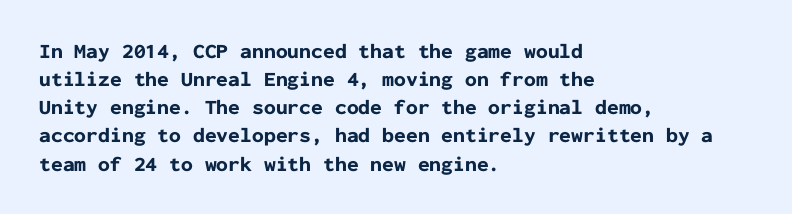
The image shows 21 px bold type, upright; set left-aligned, normal line spacing (1.34x), normal letter spacing, not underlined.
